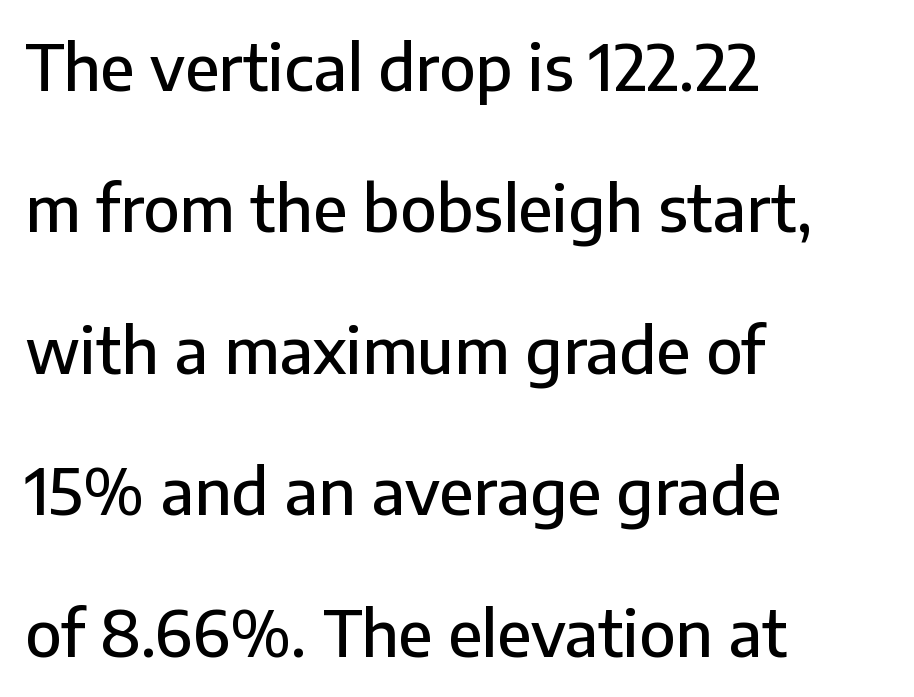
The image shows 64 px sans-serif type, upright; set left-aligned, loose line spacing (2.21x), normal letter spacing, not underlined; low stroke contrast and a medium x-height.
